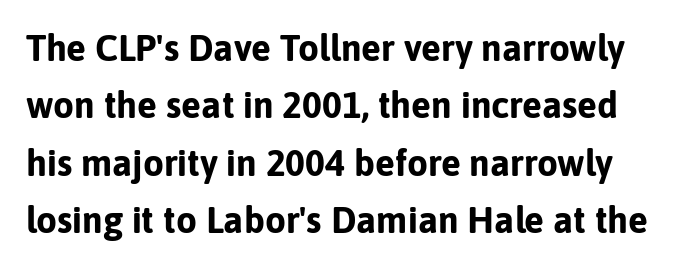
Q: Is the text bold? A: Yes.
Q: Is the text italic (slanted)? A: No, it is upright.
Q: Is the typeface a serif or a sans-serif typeface? A: Sans-serif.
Q: Is the text underlined? A: No.
Q: Is the spacing between letters normal or unusually wide? A: Normal.
Q: Is the spacing between lines tight, normal or loose? A: Normal.
Q: Width (condensed, normal, or wide)? A: Normal.
Q: Stroke contrast? A: Low.
Q: x-height? A: Medium.
Q: Monospaced? A: No.
